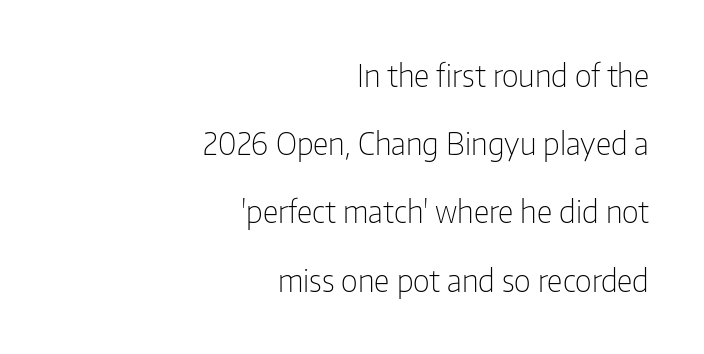
{"serif": "no", "italic": "no", "bold": "no", "weight": "light", "width": "condensed", "stroke_contrast": "low", "x_height": "medium", "monospaced": "no", "underline": "no", "align": "right", "line_spacing": "loose", "line_spacing_ratio": 2.2, "letter_spacing": "normal", "letter_spacing_em": 0.0, "glyph_px": 31}
